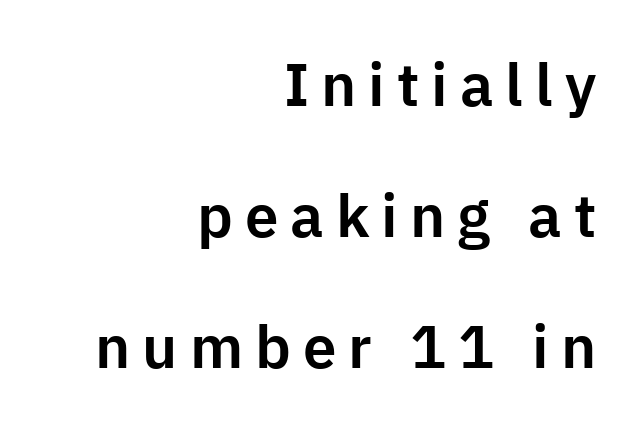
A typesetter would call this heavily tracked-out type. This sample has the flowing, uneven cadence of proportional lettering. These lines stack with their right ends in a neat column. What's the leading like? Stretched, with rows far apart. Each letter's strokes conclude bluntly, with no projecting serifs. Bare-footed words on every line.
